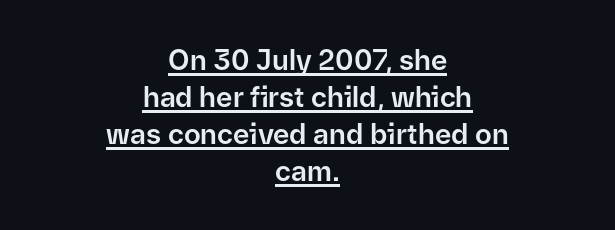
{"serif": "no", "italic": "no", "width": "normal", "stroke_contrast": "low", "x_height": "medium", "monospaced": "no", "underline": "yes", "align": "center", "line_spacing": "normal", "line_spacing_ratio": 1.32, "letter_spacing": "normal", "letter_spacing_em": 0.0, "glyph_px": 28}
